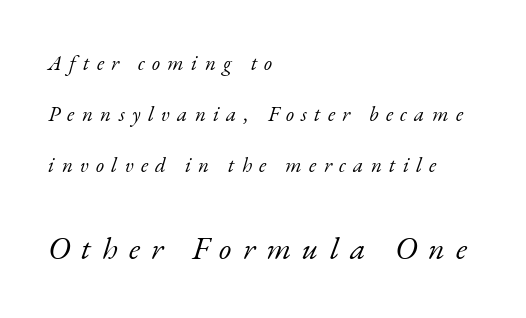
Here the designer chose a conventional face with non-uniform glyph widths. Rendered with sloped, italic letterforms. Every row of glyphs begins at an identical x-position on the left. These lines stand farther apart than default settings would place them.
